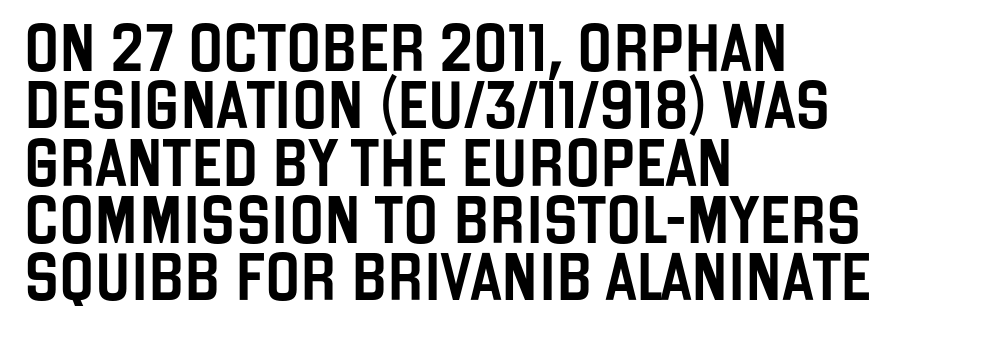
{"serif": "no", "italic": "no", "width": "condensed", "stroke_contrast": "low", "x_height": "large", "monospaced": "no", "underline": "no", "align": "left", "line_spacing_ratio": 1.22, "letter_spacing": "normal", "letter_spacing_em": 0.0, "glyph_px": 47}
